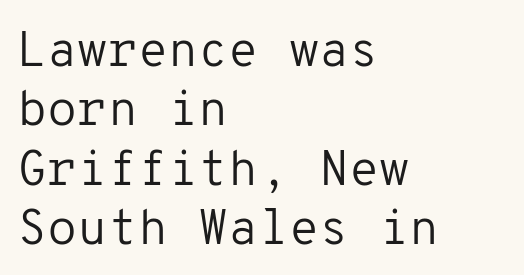
The image shows 49 px regular-weight sans-serif type, upright, monospaced; set left-aligned, line spacing 1.21x, normal letter spacing, not underlined; low stroke contrast and a medium x-height.
